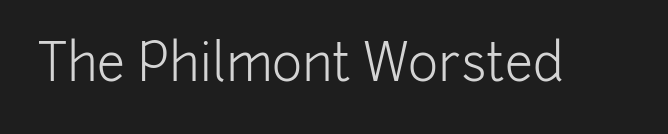
The image shows 51 px light sans-serif type, upright; set normal letter spacing, not underlined; low stroke contrast and a medium x-height.
